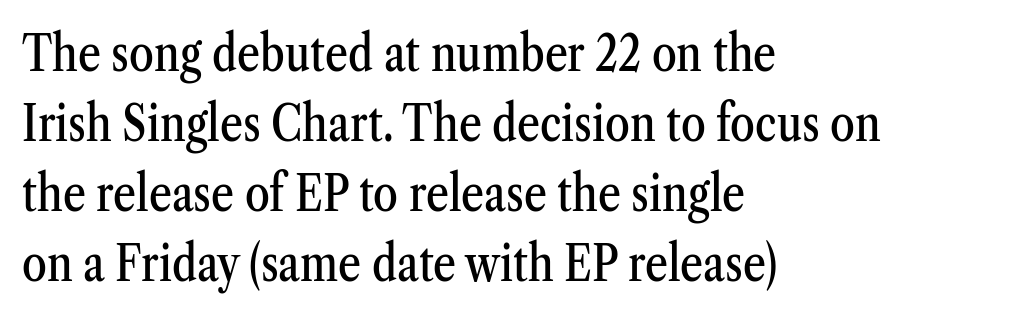
If you drew a ruler down the left edge, every line would touch it. The font family rendered here belongs to the serif group. Upright lettering throughout. Students, observe: this is what conventionally led text looks like. Words appear dense and cohesive because spacing is normal. This rendering features lettering with no underline.
